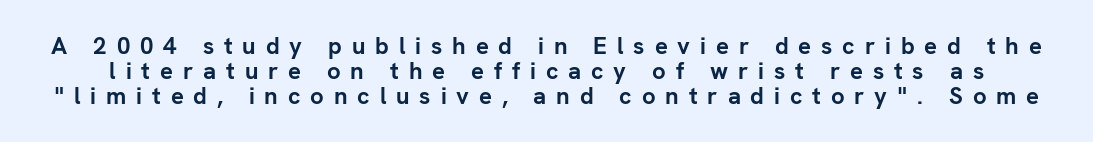
The image shows 24 px bold type, upright; set tight line spacing (1.04x), unusually wide letter spacing (+0.41 em), not underlined.
